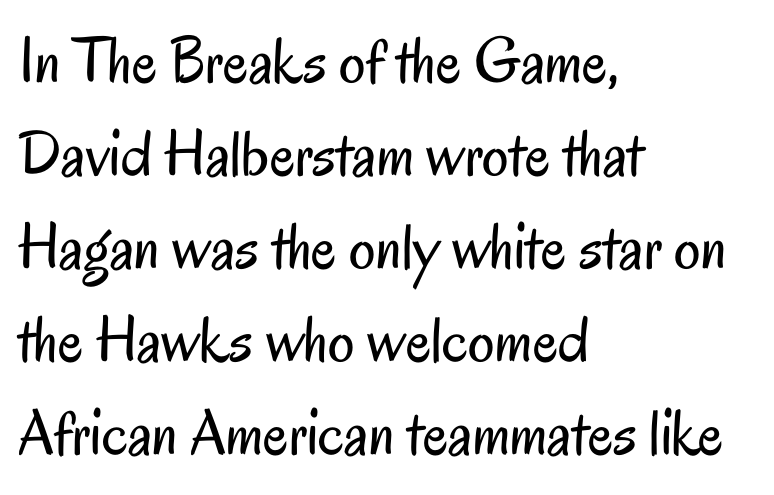
Q: Is the text bold? A: No.
Q: Is the text italic (slanted)? A: No, it is upright.
Q: Is the typeface a serif or a sans-serif typeface? A: Sans-serif.
Q: Is the text underlined? A: No.
Q: How is the paragraph aligned? A: Left-aligned.
Q: Is the spacing between letters normal or unusually wide? A: Normal.
Q: Is the spacing between lines tight, normal or loose? A: Normal.
Q: Width (condensed, normal, or wide)? A: Condensed.
Q: Stroke contrast? A: Low.
Q: x-height? A: Small.
Q: Monospaced? A: No.
